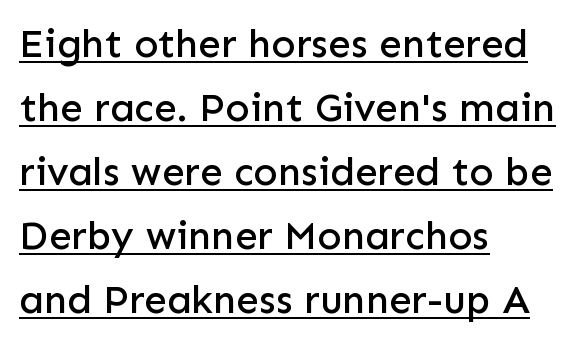
You can see a thin bar hugging the bottom of the glyphs. The letters sit at their default tracking, neither squeezed nor spread. Typeset ragged right — the left edge is the straight one. Typographically, this falls in the sans-serif category.
